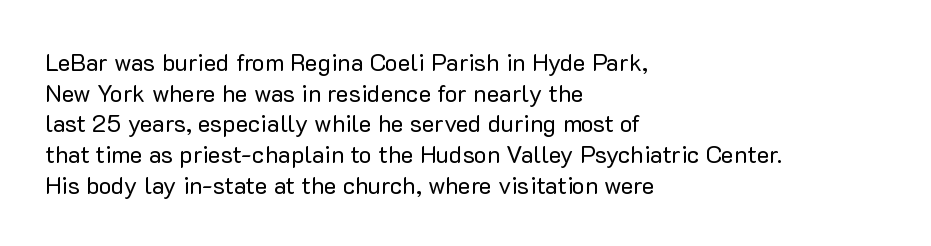
The image shows 24 px text type, upright; set left-aligned, normal line spacing (1.28x), normal letter spacing, not underlined.
